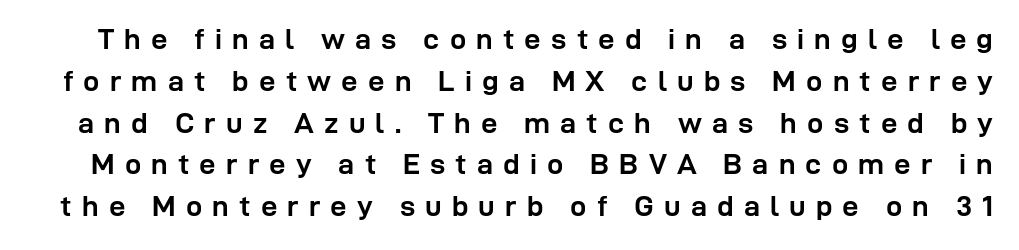
The image shows 29 px semibold sans-serif type, upright; set normal line spacing (1.44x), unusually wide letter spacing (+0.35 em), not underlined; low stroke contrast and a medium x-height.
